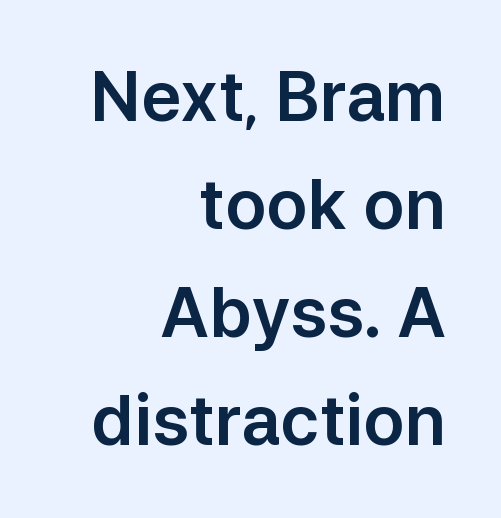
Q: Is the text italic (slanted)? A: No, it is upright.
Q: Is the typeface a serif or a sans-serif typeface? A: Sans-serif.
Q: Is the text underlined? A: No.
Q: How is the paragraph aligned? A: Right-aligned.
Q: Is the spacing between letters normal or unusually wide? A: Normal.
Q: Is the spacing between lines tight, normal or loose? A: Normal.
Q: Width (condensed, normal, or wide)? A: Normal.
Q: Stroke contrast? A: Low.
Q: x-height? A: Medium.
Q: Monospaced? A: No.
